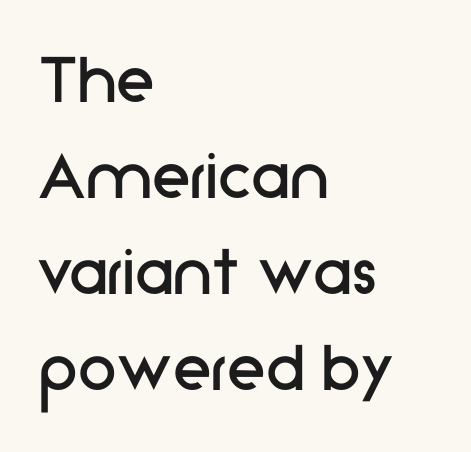
Q: Is the text bold? A: No.
Q: Is the text italic (slanted)? A: No, it is upright.
Q: Is the typeface a serif or a sans-serif typeface? A: Sans-serif.
Q: Is the text underlined? A: No.
Q: How is the paragraph aligned? A: Left-aligned.
Q: Is the spacing between letters normal or unusually wide? A: Normal.
Q: Width (condensed, normal, or wide)? A: Normal.
Q: Stroke contrast? A: Low.
Q: x-height? A: Medium.
Q: Monospaced? A: No.
